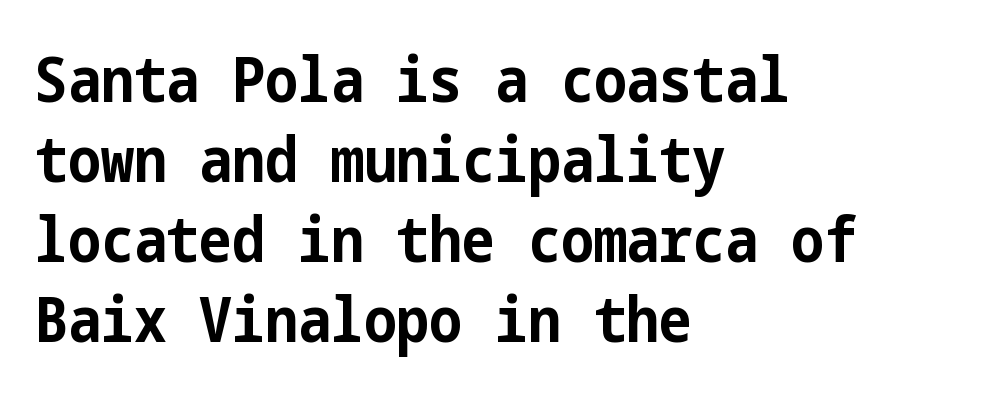
The image shows 62 px bold, condensed sans-serif type, upright; set left-aligned, normal line spacing (1.29x), normal letter spacing, not underlined; low stroke contrast and a medium x-height.
